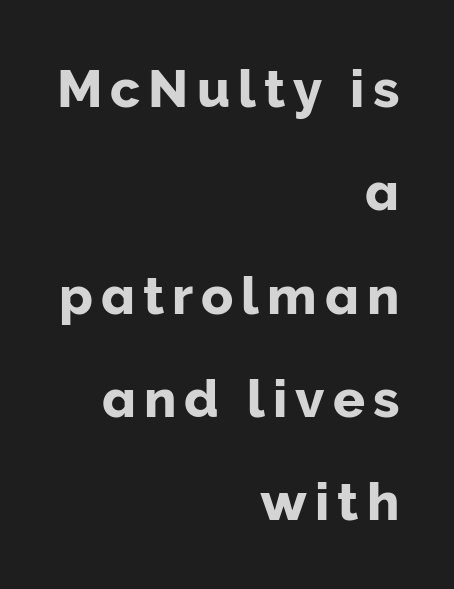
{"serif": "no", "italic": "no", "width": "normal", "stroke_contrast": "low", "x_height": "medium", "monospaced": "no", "underline": "no", "align": "right", "line_spacing": "loose", "line_spacing_ratio": 1.95, "glyph_px": 53}
